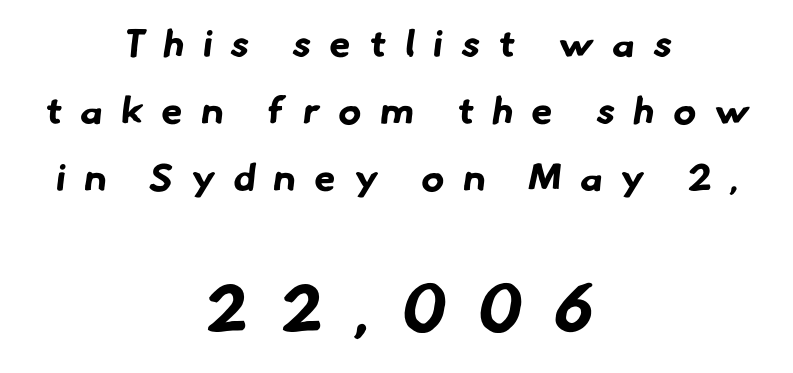
{"serif": "no", "bold": "yes", "weight": "bold", "width": "normal", "stroke_contrast": "low", "x_height": "small", "monospaced": "no", "underline": "no", "align": "center", "line_spacing_ratio": 1.76, "letter_spacing": "wide", "letter_spacing_em": 0.49, "larger_block": "second", "size_ratio": 1.74, "glyph_px": 66}
